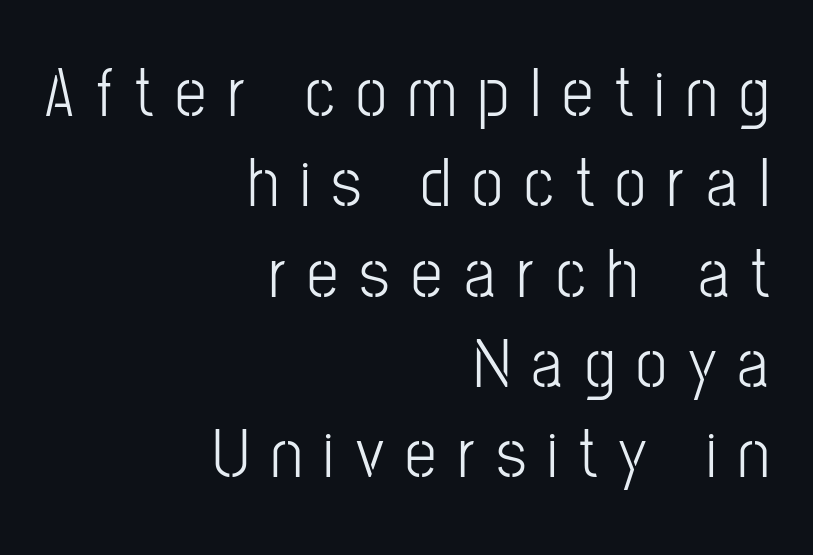
Has an underline been added? It has not. Reading down the column, the eye jumps a familiar distance to each next line. Think of a printed novel: that variable character pitch is what you see here. In CSS terms this would be text-align: right. Serifs: no, the terminals of the letterforms are clean.
